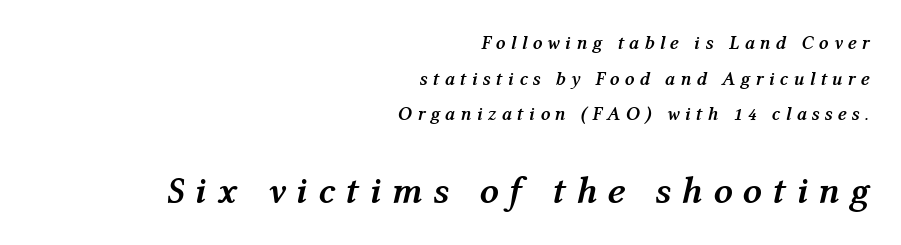
These lines have a slow, spaced-out rhythm from letter to letter. Proportional: the letters do not fall into vertical columns. Its strokes are broad and dark, the hallmark of bold type. The typesetter chose a ragged-left arrangement here. The lower block of text is set noticeably larger than the block above it. This is oblique type, the kind used for emphasis or titles.
